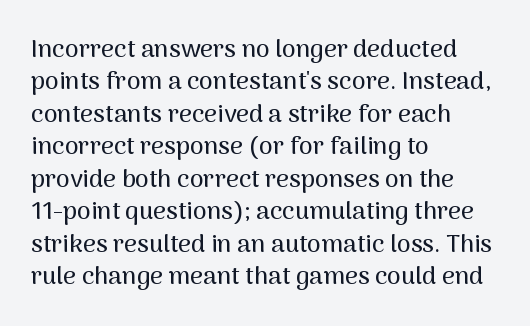
Q: Is the text italic (slanted)? A: No, it is upright.
Q: Is the text underlined? A: No.
Q: How is the paragraph aligned? A: Left-aligned.
Q: Is the spacing between letters normal or unusually wide? A: Normal.
Q: Is the spacing between lines tight, normal or loose? A: Normal.
